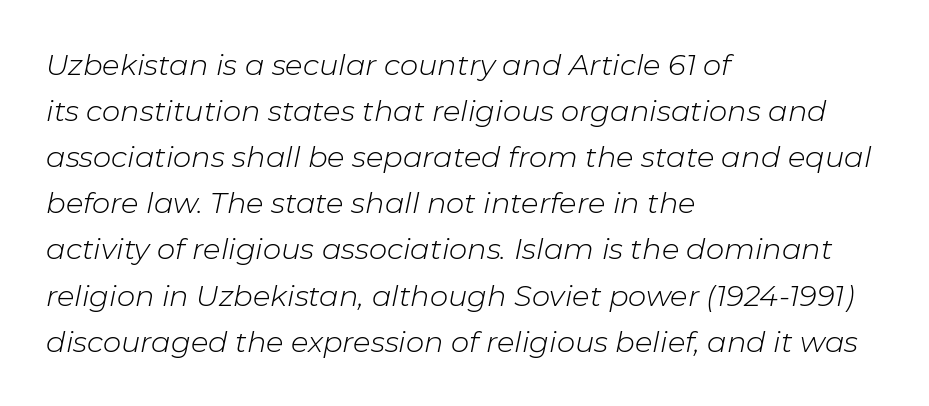
The image shows 29 px light type, italic (leaning right); set left-aligned, normal line spacing (1.59x), normal letter spacing, not underlined; low stroke contrast and a medium x-height.
